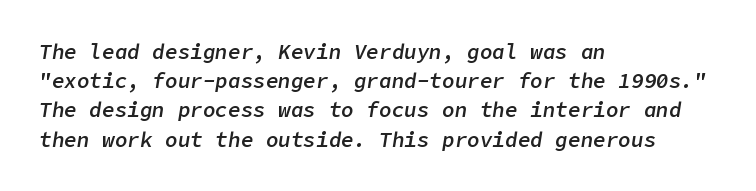
The image shows 21 px text type, italic (leaning right); set left-aligned, normal line spacing (1.39x), normal letter spacing, not underlined.
